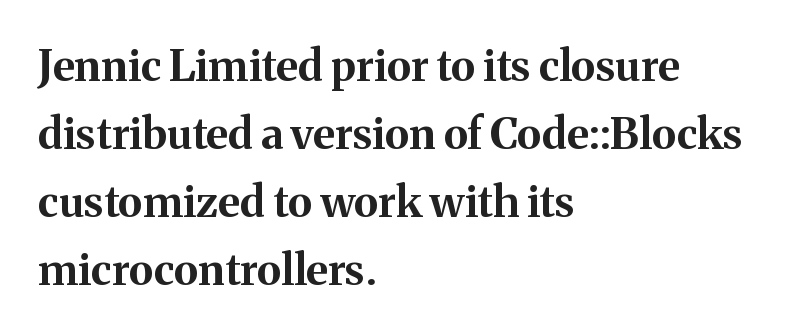
The image shows 43 px bold serif type, upright; set left-aligned, normal line spacing (1.58x), normal letter spacing, not underlined; medium stroke contrast and a medium x-height.
